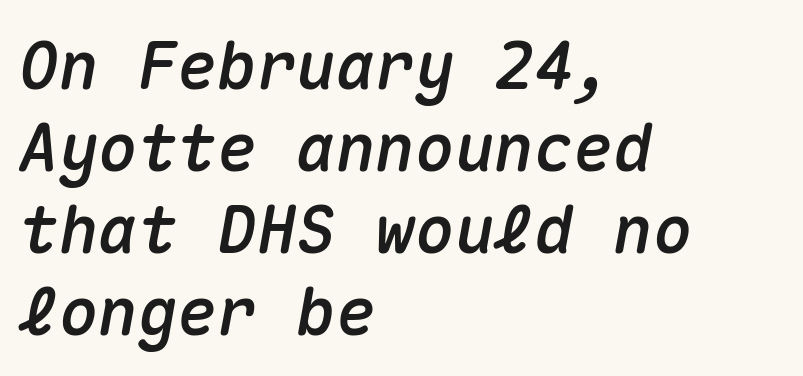
Q: Is the text italic (slanted)? A: Yes, it leans right by about 10 degrees.
Q: Is the text underlined? A: No.
Q: How is the paragraph aligned? A: Left-aligned.
Q: Is the spacing between letters normal or unusually wide? A: Normal.
Q: Width (condensed, normal, or wide)? A: Normal.
Q: Stroke contrast? A: Medium.
Q: x-height? A: Medium.
Q: Monospaced? A: Yes.
